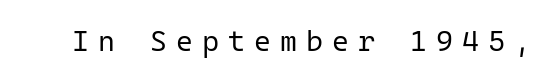
{"serif": "no", "italic": "no", "bold": "no", "weight": "regular", "width": "normal", "stroke_contrast": "low", "x_height": "medium", "monospaced": "yes", "underline": "no", "letter_spacing": "wide", "letter_spacing_em": 0.31, "glyph_px": 29}
